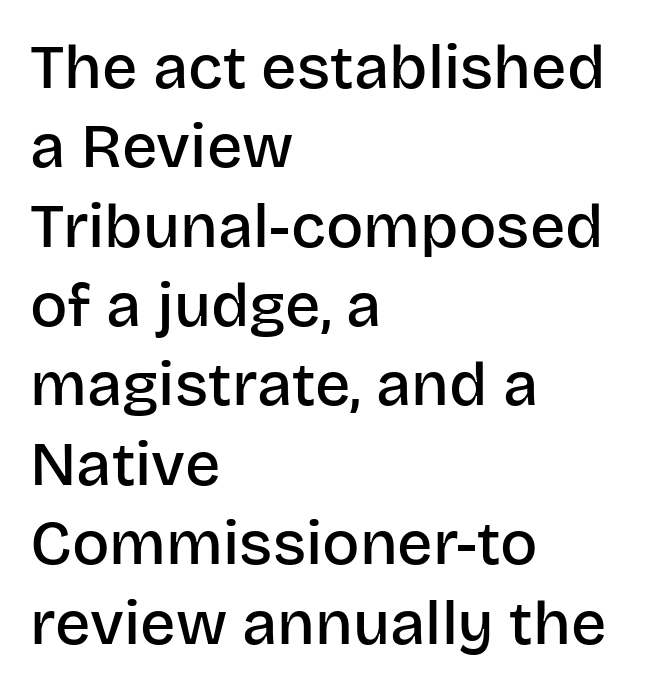
Q: Is the text bold? A: Semi-bold.
Q: Is the text italic (slanted)? A: No, it is upright.
Q: Is the typeface a serif or a sans-serif typeface? A: Sans-serif.
Q: Is the text underlined? A: No.
Q: How is the paragraph aligned? A: Left-aligned.
Q: Is the spacing between letters normal or unusually wide? A: Normal.
Q: Is the spacing between lines tight, normal or loose? A: Normal.
Q: Width (condensed, normal, or wide)? A: Normal.
Q: Stroke contrast? A: Low.
Q: x-height? A: Large.
Q: Monospaced? A: No.
